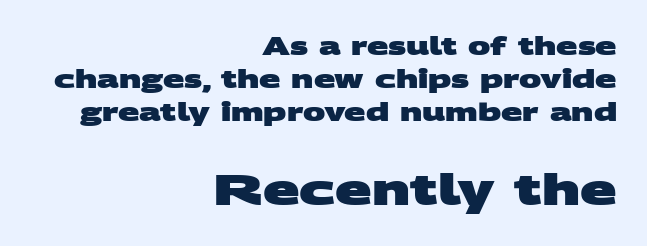
Q: Is the text bold? A: Yes.
Q: Is the typeface a serif or a sans-serif typeface? A: Sans-serif.
Q: Is the text underlined? A: No.
Q: How is the paragraph aligned? A: Right-aligned.
Q: Is the spacing between letters normal or unusually wide? A: Normal.
Q: Is the spacing between lines tight, normal or loose? A: Normal.
Q: Which block of text is set in a larger size, the first (top) or the second (bottom)? A: The second (bottom) one.
Q: Width (condensed, normal, or wide)? A: Wide.
Q: Stroke contrast? A: Medium.
Q: x-height? A: Large.
Q: Monospaced? A: No.
